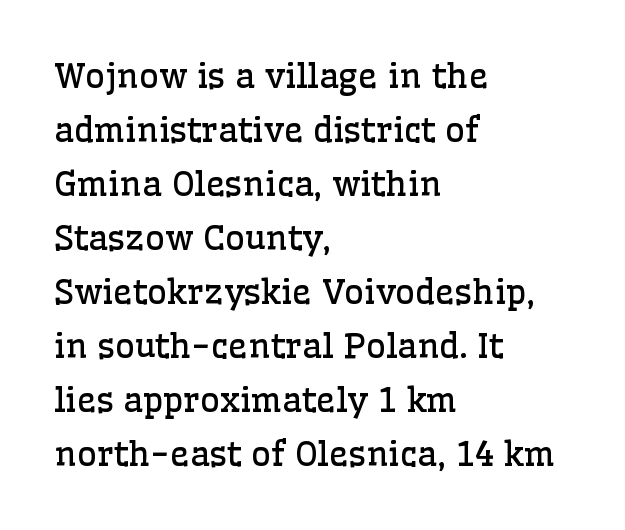
{"serif": "yes", "italic": "no", "bold": "no", "weight": "regular", "width": "normal", "stroke_contrast": "low", "x_height": "medium", "monospaced": "no", "underline": "no", "align": "left", "line_spacing": "normal", "line_spacing_ratio": 1.59, "letter_spacing": "normal", "letter_spacing_em": 0.0, "glyph_px": 34}
